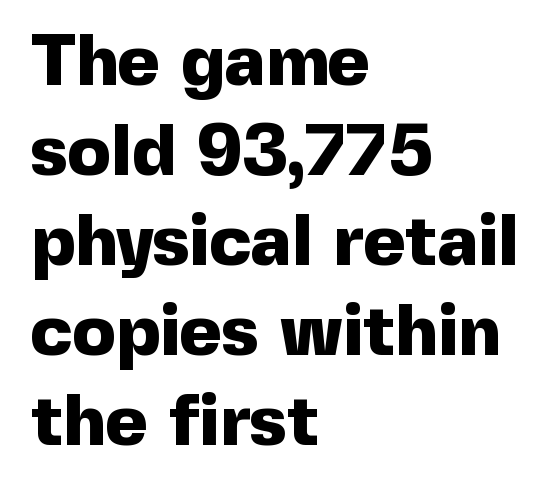
The image shows 72 px heavy sans-serif type, upright; set left-aligned, normal line spacing (1.25x), normal letter spacing, not underlined; a medium x-height.
